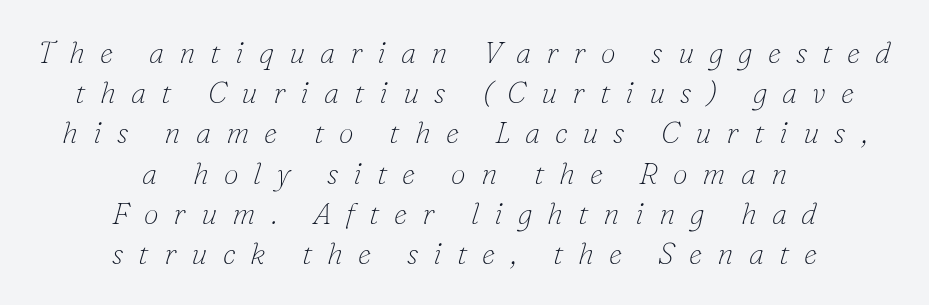
The image shows 30 px thin serif type, italic (leaning right); set centered, normal line spacing (1.34x), unusually wide letter spacing (+0.5 em), not underlined; low stroke contrast and a small x-height.
